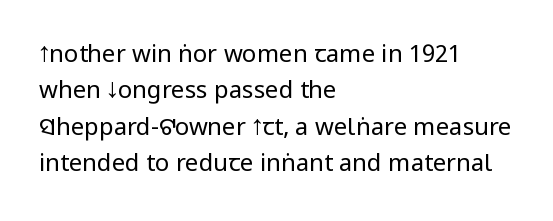
The foot of each line stays bare and open. These lines stack with their left ends in a neat column. Italic: no, the glyphs are upright roman. These lines sit exactly where default settings would place them.
